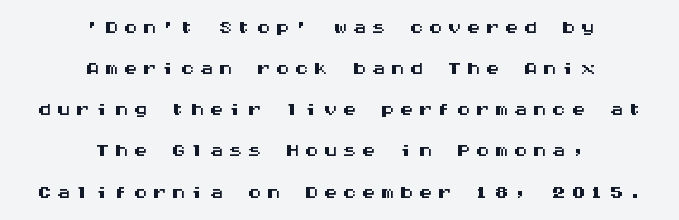
The image shows 28 px wide sans-serif type, upright, monospaced; set centered, normal line spacing (1.47x), not underlined; medium stroke contrast and a large x-height.
